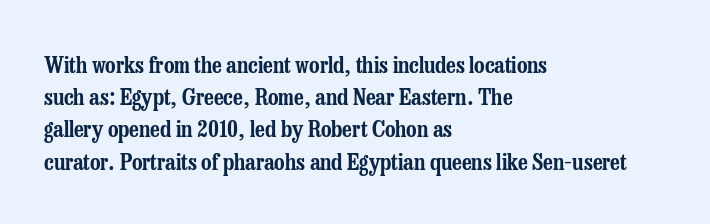
Q: Is the text italic (slanted)? A: No, it is upright.
Q: Is the text underlined? A: No.
Q: How is the paragraph aligned? A: Left-aligned.
Q: Is the spacing between letters normal or unusually wide? A: Normal.
Q: Is the spacing between lines tight, normal or loose? A: Normal.
